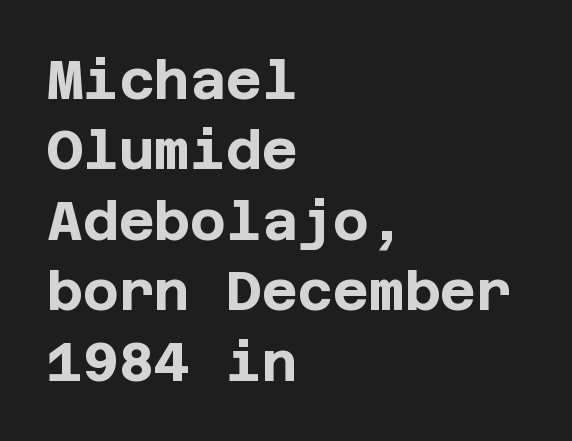
The lines sit at an ordinary, default distance from one another. Regarding serifs, this sample does without them. Compared with a centered layout, this one pins lines to the left instead. Heft: maximum for text — a bold.
